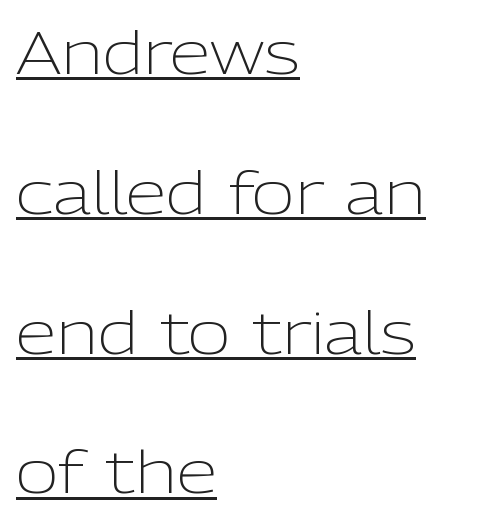
{"serif": "no", "italic": "no", "bold": "no", "weight": "light", "width": "normal", "stroke_contrast": "low", "x_height": "medium", "monospaced": "no", "underline": "yes", "align": "left", "line_spacing": "loose", "line_spacing_ratio": 2.37, "letter_spacing": "normal", "letter_spacing_em": 0.0, "glyph_px": 59}
